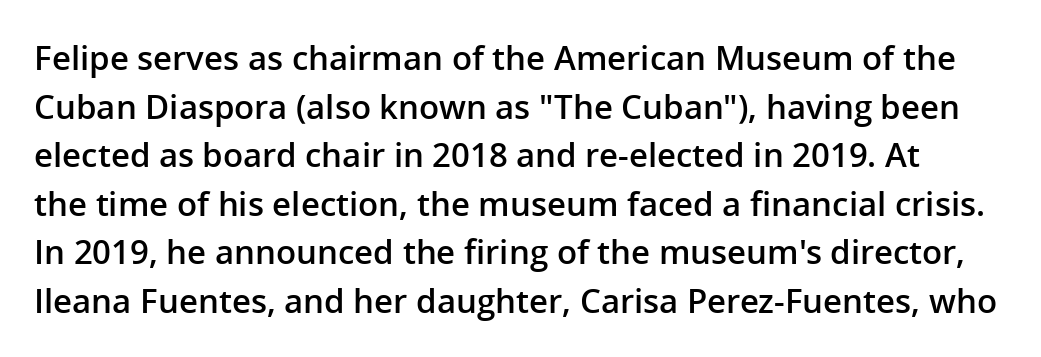
The image shows 33 px semibold sans-serif type, upright; set normal line spacing (1.47x), normal letter spacing, not underlined; low stroke contrast and a medium x-height.
